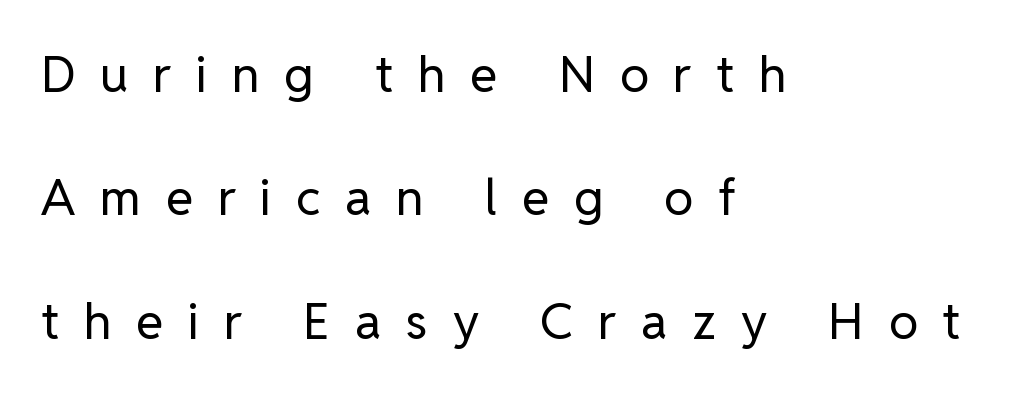
The image shows 50 px regular-weight sans-serif type, upright; set left-aligned, loose line spacing (2.47x), unusually wide letter spacing (+0.49 em), not underlined; low stroke contrast and a medium x-height.
